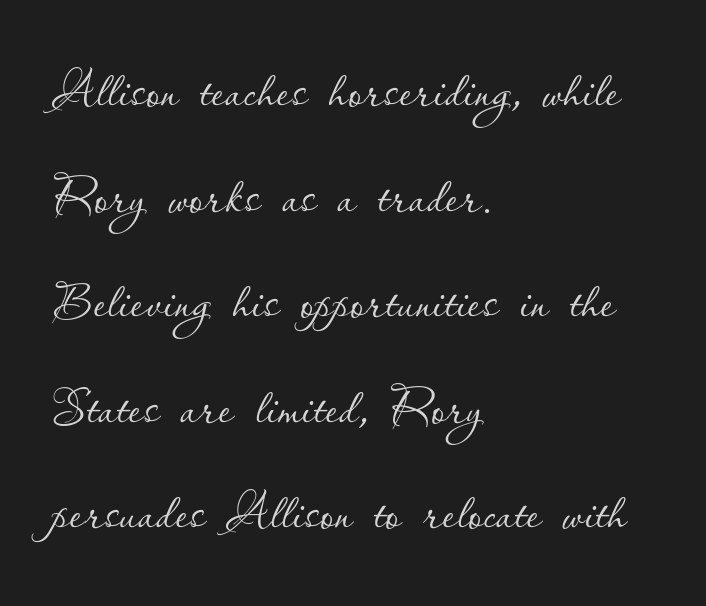
Words appear dense and cohesive because spacing is normal. Note the varied advance widths — an 'i' is clearly narrower than an 'm'. Descenders are the only things crossing below the line.
